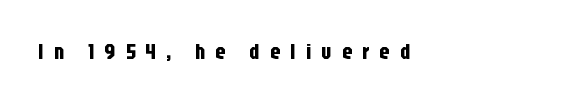
Q: Is the text italic (slanted)? A: No, it is upright.
Q: Is the text underlined? A: No.
Q: How is the paragraph aligned? A: Left-aligned.
Q: Is the spacing between letters normal or unusually wide? A: Unusually wide.
